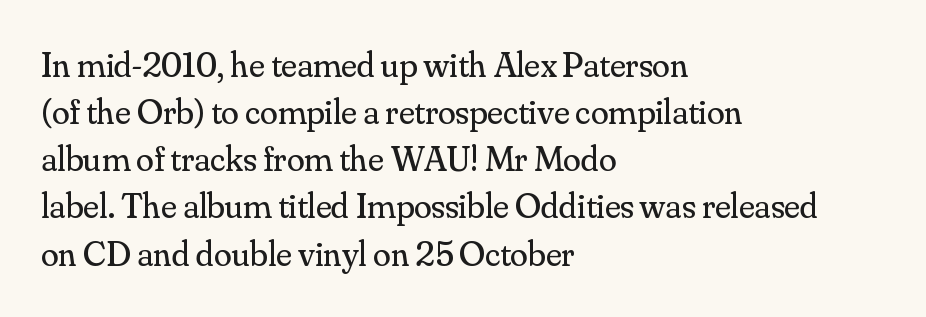
The image shows 36 px regular-weight serif type, upright; set left-aligned, normal line spacing (1.31x), normal letter spacing, not underlined; medium stroke contrast and a small x-height.
